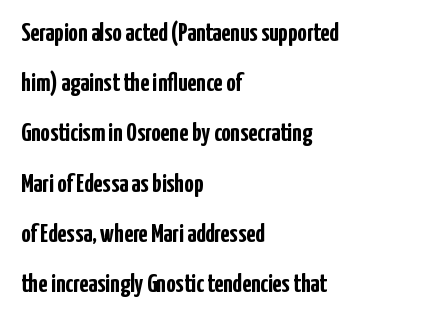
The image shows 26 px bold type, upright; set left-aligned, loose line spacing (1.93x), normal letter spacing, not underlined.
